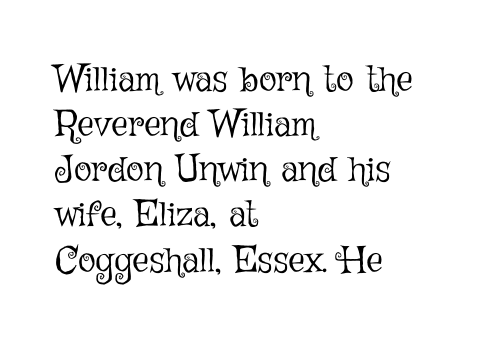
Compared with a typical body face, this is equally light or lighter still. Posture: straight, roman, zero tilt. Visually the block forms a straight wall on the left and a jagged coastline on the right. You could call the tracking neutral — neither tight nor loose. Here the designer chose a conventional face with non-uniform glyph widths.
